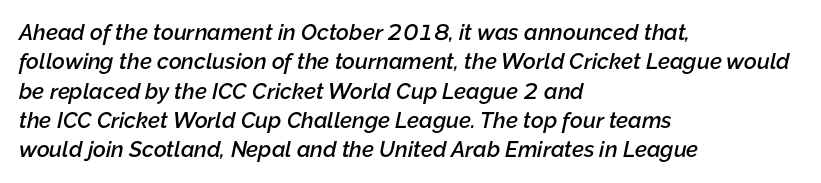
The image shows 22 px text type, italic (leaning right); set left-aligned, normal line spacing (1.33x), normal letter spacing, not underlined.
